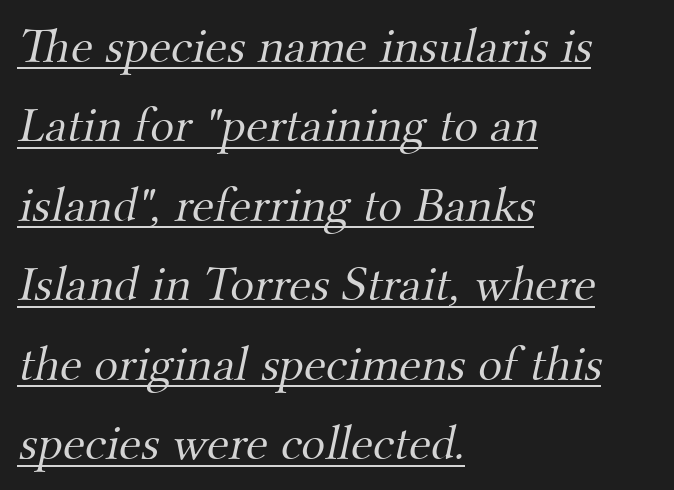
Q: Is the text bold? A: No.
Q: Is the typeface a serif or a sans-serif typeface? A: Serif.
Q: Is the text underlined? A: Yes.
Q: How is the paragraph aligned? A: Left-aligned.
Q: Is the spacing between letters normal or unusually wide? A: Normal.
Q: Is the spacing between lines tight, normal or loose? A: Normal.
Q: Width (condensed, normal, or wide)? A: Normal.
Q: Stroke contrast? A: Medium.
Q: x-height? A: Small.
Q: Monospaced? A: No.
